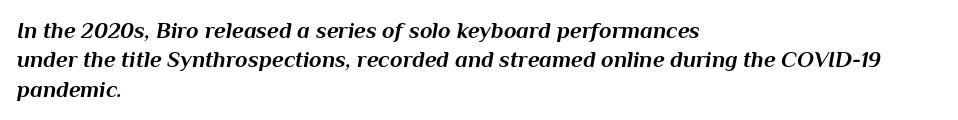
The image shows 23 px bold type, italic (leaning right); set left-aligned, normal line spacing (1.28x), normal letter spacing, not underlined.
